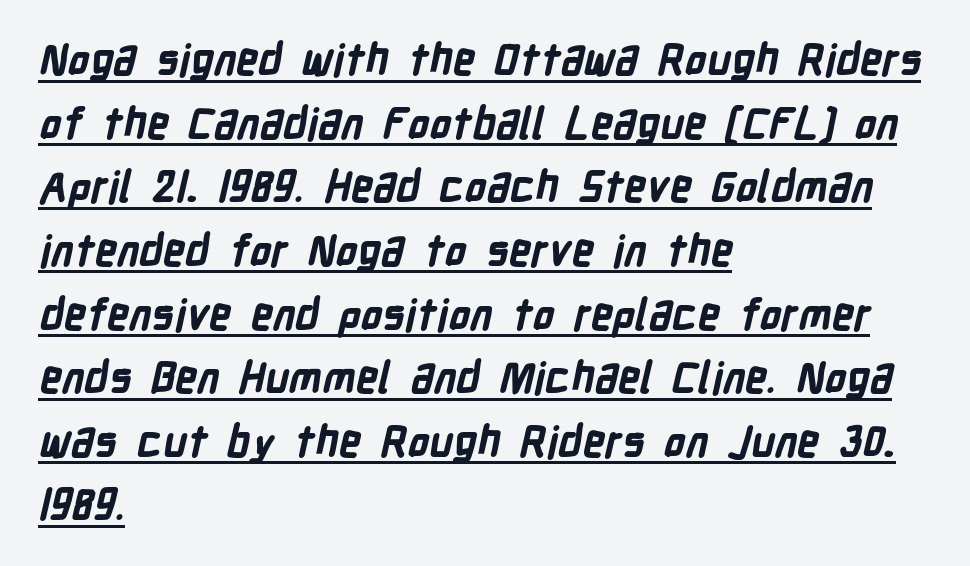
Q: Is the text bold? A: Yes.
Q: Is the typeface a serif or a sans-serif typeface? A: Sans-serif.
Q: Is the text underlined? A: Yes.
Q: How is the paragraph aligned? A: Left-aligned.
Q: Is the spacing between letters normal or unusually wide? A: Normal.
Q: Is the spacing between lines tight, normal or loose? A: Normal.
Q: Width (condensed, normal, or wide)? A: Condensed.
Q: Stroke contrast? A: Low.
Q: x-height? A: Medium.
Q: Monospaced? A: No.
